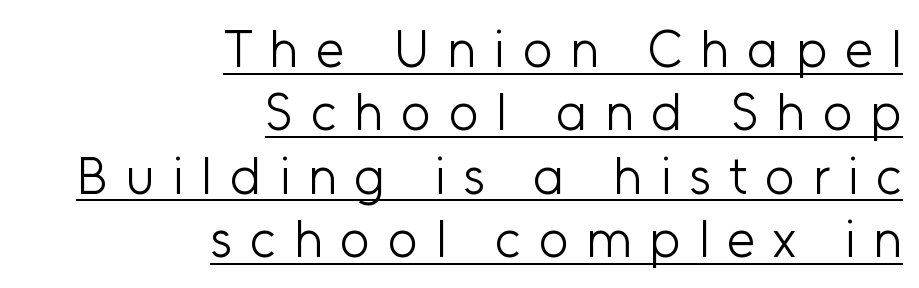
Q: Is the text bold? A: No.
Q: Is the text italic (slanted)? A: No, it is upright.
Q: Is the typeface a serif or a sans-serif typeface? A: Sans-serif.
Q: Is the text underlined? A: Yes.
Q: How is the paragraph aligned? A: Right-aligned.
Q: Is the spacing between letters normal or unusually wide? A: Unusually wide.
Q: Width (condensed, normal, or wide)? A: Normal.
Q: Stroke contrast? A: Low.
Q: x-height? A: Medium.
Q: Monospaced? A: No.
